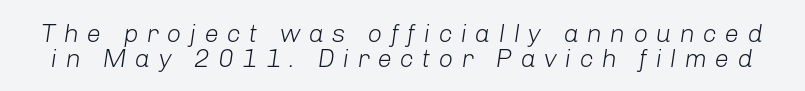
{"italic": "yes", "lean": "right", "slant_degrees": 8, "bold": "no", "underline": "no", "line_spacing": "tight", "line_spacing_ratio": 0.96, "letter_spacing": "wide", "letter_spacing_em": 0.3, "glyph_px": 26}
